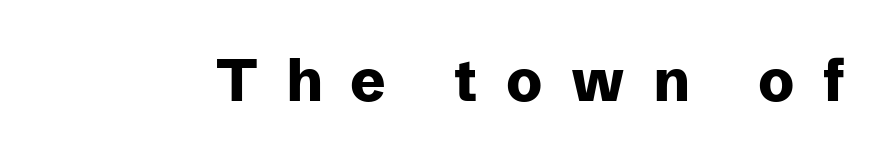
The image shows 59 px heavy sans-serif type, upright; set unusually wide letter spacing (+0.48 em), not underlined; low stroke contrast and a medium x-height.
